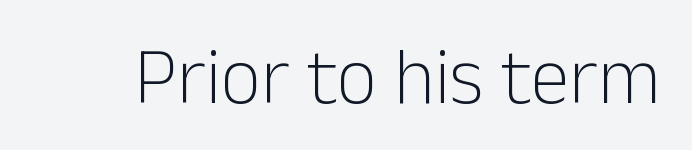
Q: Is the text bold? A: No.
Q: Is the text italic (slanted)? A: No, it is upright.
Q: Is the typeface a serif or a sans-serif typeface? A: Sans-serif.
Q: Is the text underlined? A: No.
Q: Is the spacing between letters normal or unusually wide? A: Normal.
Q: Width (condensed, normal, or wide)? A: Normal.
Q: Stroke contrast? A: Low.
Q: x-height? A: Medium.
Q: Monospaced? A: No.
